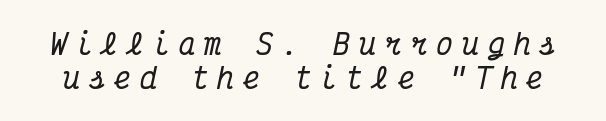
Q: Is the text italic (slanted)? A: Yes, it leans right by about 12 degrees.
Q: Is the typeface a serif or a sans-serif typeface? A: Serif.
Q: Is the text underlined? A: No.
Q: Is the spacing between letters normal or unusually wide? A: Unusually wide.
Q: Width (condensed, normal, or wide)? A: Condensed.
Q: Stroke contrast? A: Medium.
Q: x-height? A: Medium.
Q: Monospaced? A: Yes.
